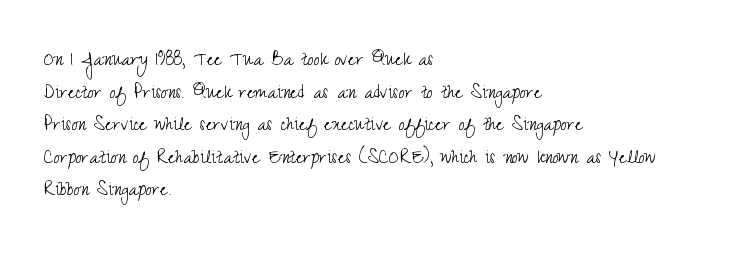
The image shows 22 px text type, upright; set left-aligned, normal line spacing (1.48x), normal letter spacing, not underlined.
